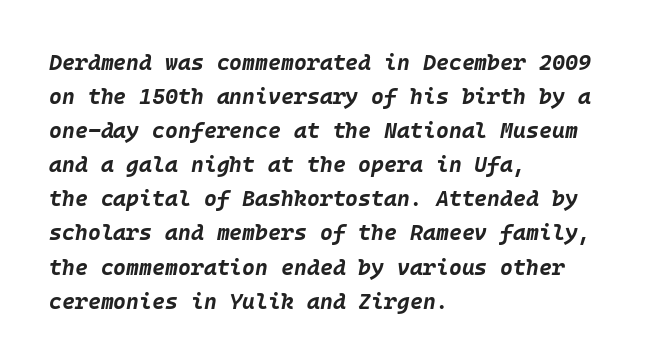
{"italic": "yes", "lean": "right", "slant_degrees": 10, "bold": "yes", "underline": "no", "align": "left", "line_spacing": "normal", "line_spacing_ratio": 1.55, "letter_spacing": "normal", "letter_spacing_em": 0.0, "glyph_px": 22}
